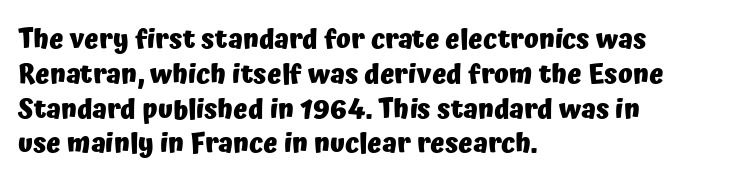
{"italic": "no", "bold": "yes", "underline": "no", "align": "left", "line_spacing": "normal", "line_spacing_ratio": 1.29, "letter_spacing": "normal", "letter_spacing_em": 0.0, "glyph_px": 27}
